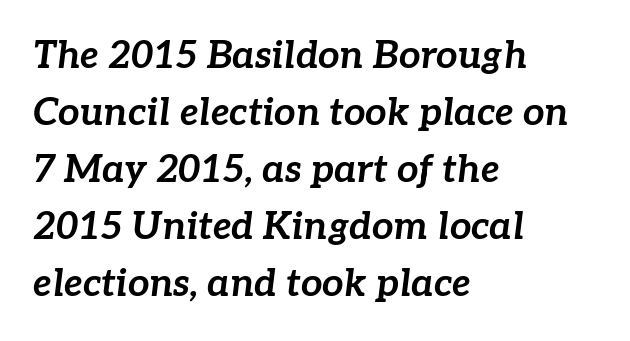
{"italic": "yes", "lean": "right", "slant_degrees": 7, "bold": "yes", "weight": "bold", "width": "normal", "stroke_contrast": "low", "x_height": "medium", "monospaced": "no", "underline": "no", "align": "left", "line_spacing": "normal", "line_spacing_ratio": 1.5, "letter_spacing": "normal", "letter_spacing_em": 0.0, "glyph_px": 38}
